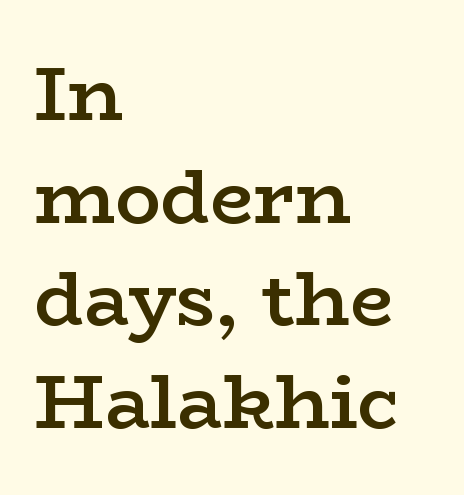
The image shows 76 px semibold, wide serif type, upright; set left-aligned, normal line spacing (1.35x), normal letter spacing, not underlined; low stroke contrast and a medium x-height.
